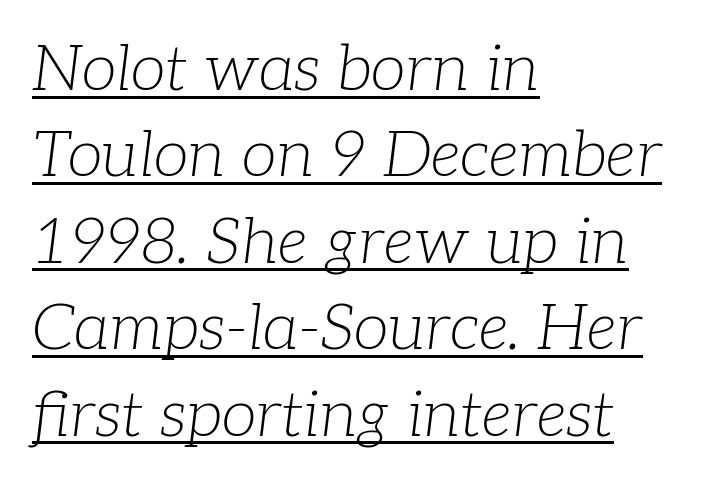
The image shows 64 px light serif type, italic (leaning right); set left-aligned, normal line spacing (1.35x), normal letter spacing, underlined; low stroke contrast and a medium x-height.
